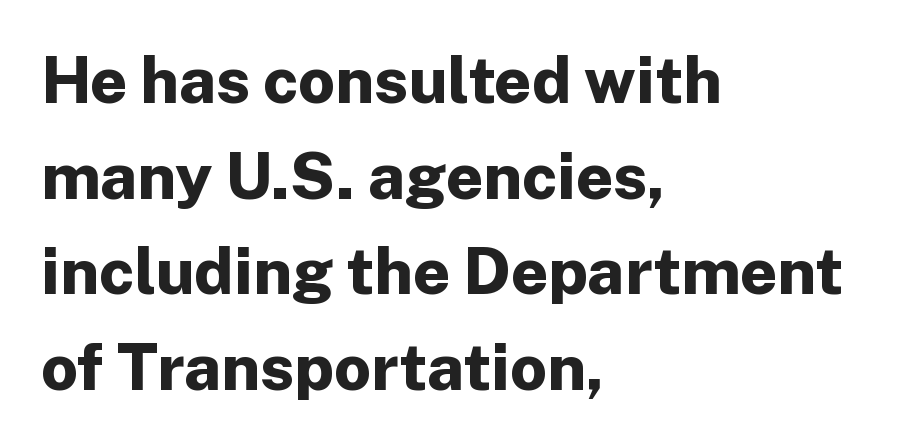
Honestly, there is no underline to notice here at all. Interline gaps are of average width in this sample. Students, this is bold: see how much ink each stroke carries. There is no visible air inserted between adjacent glyphs.
